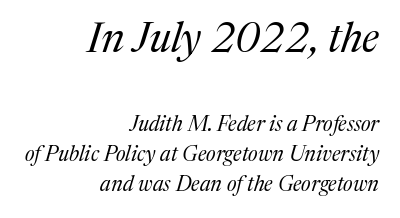
Q: Is the text bold? A: No.
Q: Is the text italic (slanted)? A: Yes, it leans right by about 17 degrees.
Q: Is the typeface a serif or a sans-serif typeface? A: Serif.
Q: Is the text underlined? A: No.
Q: How is the paragraph aligned? A: Right-aligned.
Q: Is the spacing between letters normal or unusually wide? A: Normal.
Q: Is the spacing between lines tight, normal or loose? A: Normal.
Q: Which block of text is set in a larger size, the first (top) or the second (bottom)? A: The first (top) one.
Q: Width (condensed, normal, or wide)? A: Normal.
Q: Stroke contrast? A: Medium.
Q: x-height? A: Medium.
Q: Monospaced? A: No.
